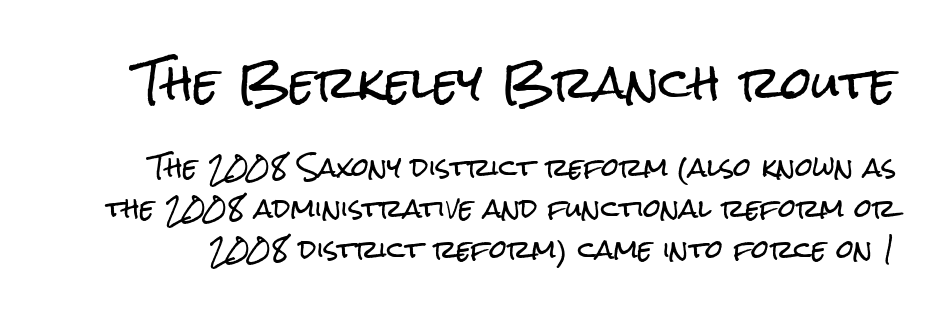
Q: Is the text italic (slanted)? A: No, it is upright.
Q: Is the typeface a serif or a sans-serif typeface? A: Sans-serif.
Q: Is the text underlined? A: No.
Q: Is the spacing between letters normal or unusually wide? A: Normal.
Q: Is the spacing between lines tight, normal or loose? A: Normal.
Q: Which block of text is set in a larger size, the first (top) or the second (bottom)? A: The first (top) one.
Q: Width (condensed, normal, or wide)? A: Condensed.
Q: Stroke contrast? A: Low.
Q: x-height? A: Medium.
Q: Monospaced? A: No.
